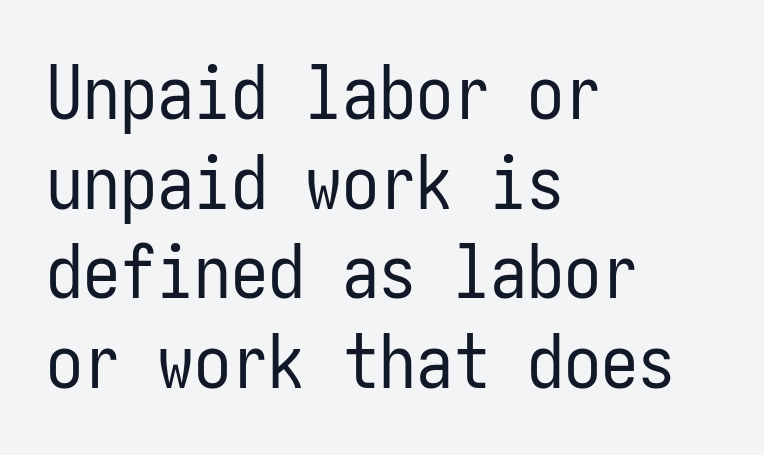
Q: Is the text bold? A: No.
Q: Is the text italic (slanted)? A: No, it is upright.
Q: Is the typeface a serif or a sans-serif typeface? A: Sans-serif.
Q: Is the text underlined? A: No.
Q: How is the paragraph aligned? A: Left-aligned.
Q: Is the spacing between letters normal or unusually wide? A: Normal.
Q: Width (condensed, normal, or wide)? A: Condensed.
Q: Stroke contrast? A: Low.
Q: x-height? A: Medium.
